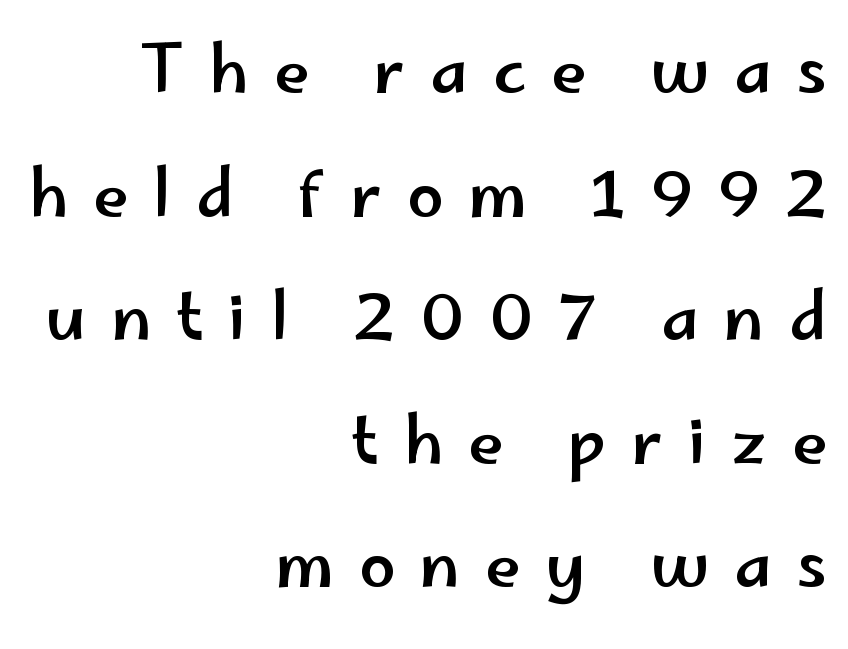
Q: Is the text italic (slanted)? A: No, it is upright.
Q: Is the typeface a serif or a sans-serif typeface? A: Sans-serif.
Q: Is the text underlined? A: No.
Q: How is the paragraph aligned? A: Right-aligned.
Q: Is the spacing between letters normal or unusually wide? A: Unusually wide.
Q: Is the spacing between lines tight, normal or loose? A: Loose.
Q: Width (condensed, normal, or wide)? A: Wide.
Q: Stroke contrast? A: Low.
Q: x-height? A: Small.
Q: Monospaced? A: No.
